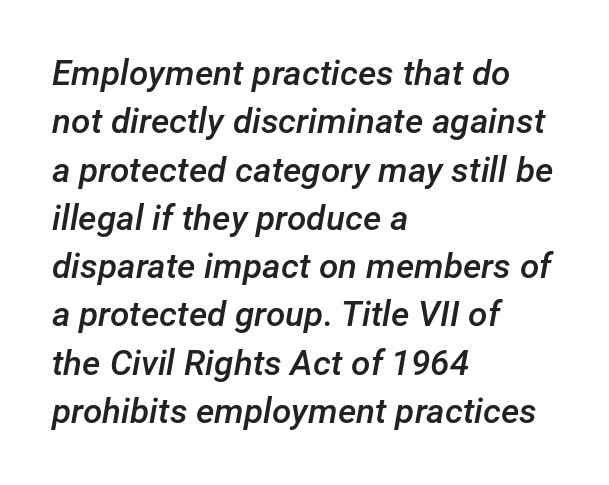
{"italic": "yes", "lean": "right", "slant_degrees": 12, "bold": "semi", "weight": "semibold", "width": "normal", "stroke_contrast": "low", "x_height": "medium", "monospaced": "no", "underline": "no", "align": "left", "line_spacing": "normal", "line_spacing_ratio": 1.38, "letter_spacing": "normal", "letter_spacing_em": 0.0, "glyph_px": 35}
